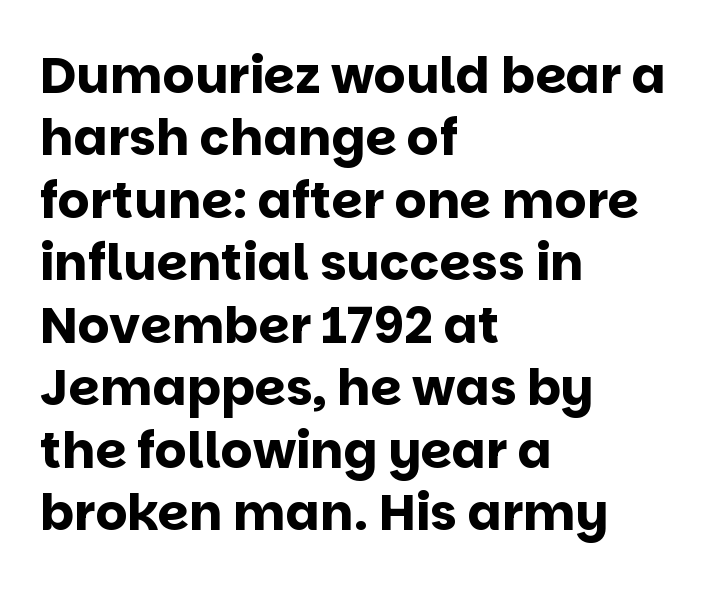
{"serif": "no", "italic": "no", "bold": "yes", "weight": "bold", "width": "normal", "stroke_contrast": "low", "x_height": "large", "monospaced": "no", "underline": "no", "align": "left", "line_spacing": "normal", "line_spacing_ratio": 1.25, "letter_spacing": "normal", "letter_spacing_em": 0.0, "glyph_px": 50}
